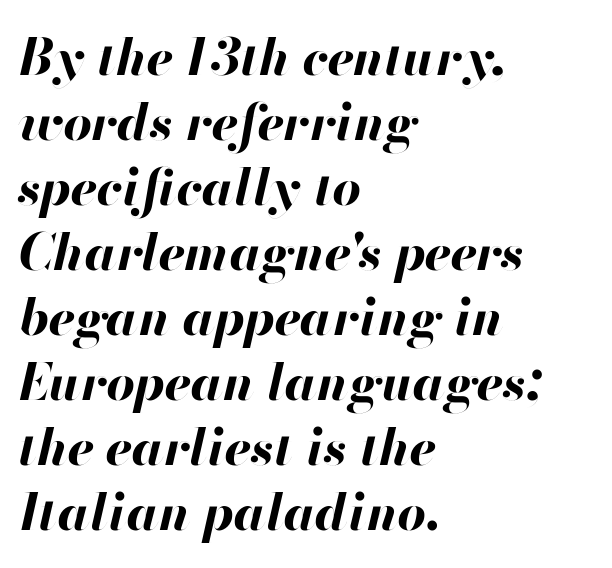
{"italic": "yes", "lean": "right", "slant_degrees": 13, "bold": "yes", "weight": "bold", "width": "normal", "stroke_contrast": "high", "x_height": "small", "monospaced": "no", "underline": "no", "align": "left", "line_spacing": "normal", "line_spacing_ratio": 1.3, "letter_spacing": "normal", "letter_spacing_em": 0.0, "glyph_px": 50}
